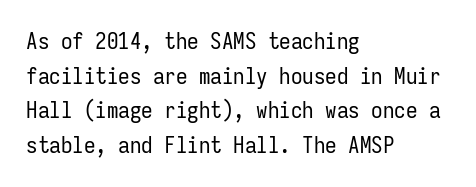
{"italic": "no", "bold": "no", "underline": "no", "align": "left", "line_spacing": "normal", "line_spacing_ratio": 1.51, "letter_spacing": "normal", "letter_spacing_em": 0.0, "glyph_px": 23}
